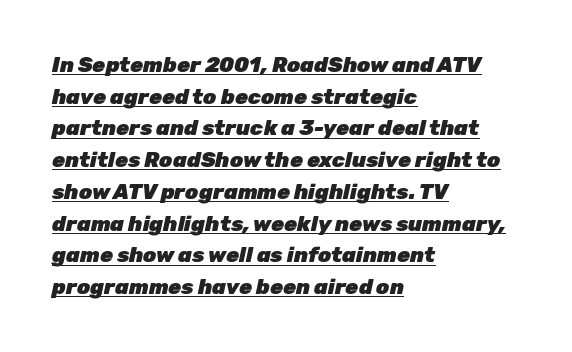
The image shows 21 px bold type, italic (leaning right); set left-aligned, normal line spacing (1.51x), normal letter spacing, underlined.
